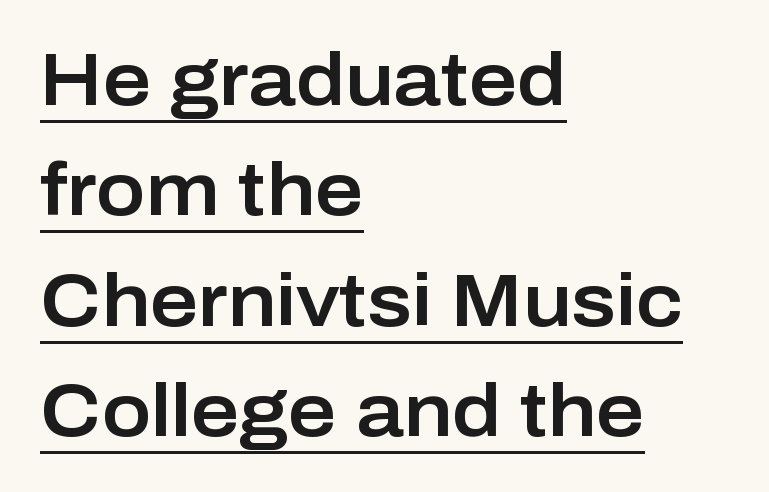
In designer terms, the underline attribute is active on this setting. Rendered with straight, roman letterforms. Compared with typical body copy, the letter spacing here is the same. The passage is arranged the way most books set body copy — flush left. In terms of letterform style, serifs are entirely absent.
